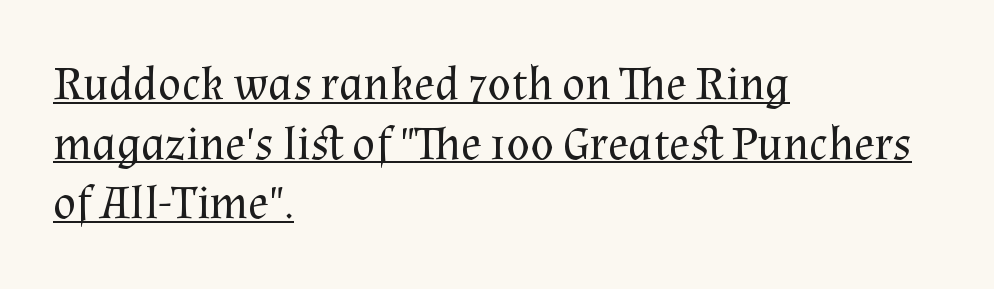
Q: Is the text bold? A: No.
Q: Is the text italic (slanted)? A: No, it is upright.
Q: Is the text underlined? A: Yes.
Q: How is the paragraph aligned? A: Left-aligned.
Q: Is the spacing between letters normal or unusually wide? A: Normal.
Q: Width (condensed, normal, or wide)? A: Normal.
Q: Stroke contrast? A: Medium.
Q: x-height? A: Medium.
Q: Monospaced? A: No.
